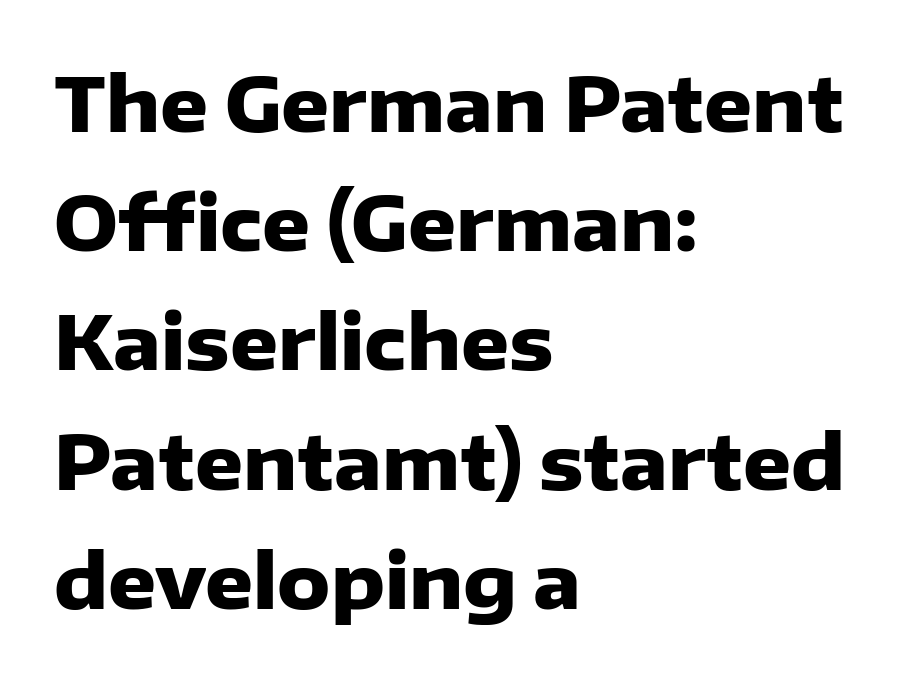
The text was rendered using a sans face with plain stroke endings. Is this a fixed-width face? No — the glyphs have proportional, varying widths. The type sits square on the baseline with zero lean. In terms of letterspacing, this is plain default setting. The compositor pushed each line to the left boundary.
